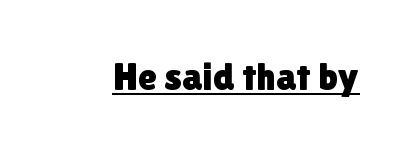
Q: Is the text italic (slanted)? A: No, it is upright.
Q: Is the typeface a serif or a sans-serif typeface? A: Sans-serif.
Q: Is the text underlined? A: Yes.
Q: Is the spacing between letters normal or unusually wide? A: Normal.
Q: Width (condensed, normal, or wide)? A: Normal.
Q: x-height? A: Medium.
Q: Monospaced? A: No.
